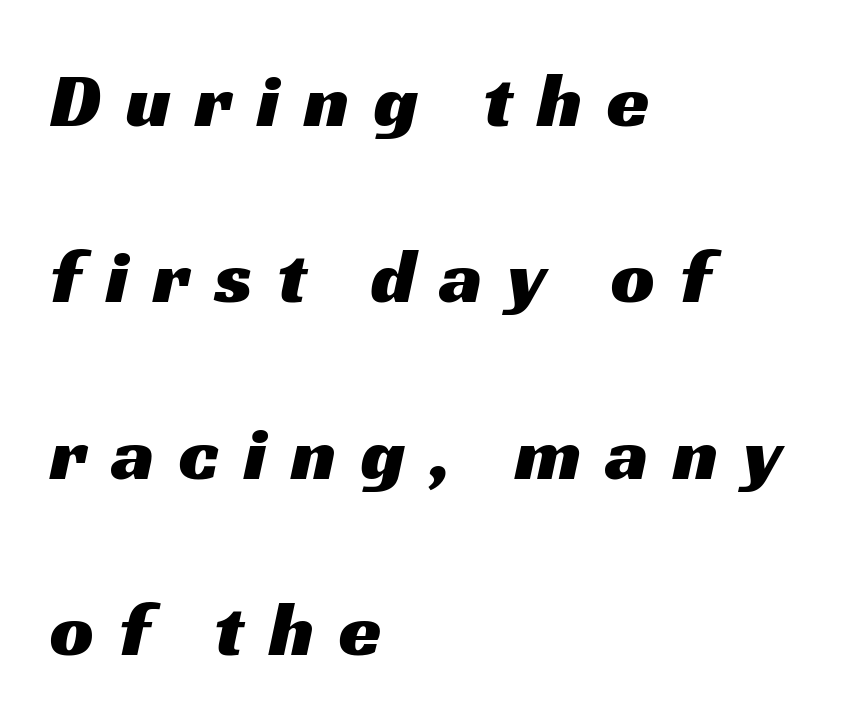
Any mark beneath the type? The region is blank. Letterform terminals end flat and unadorned throughout the passage. Line spacing here is loose. The rendering uses natural spacing where letterforms have individual widths.
